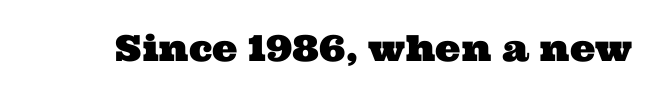
The type family on display is of the serif kind. The letters advance in unequal steps, a hallmark of proportional type. The baseline area is clear. Characters follow at the spacing the type designer built in.
